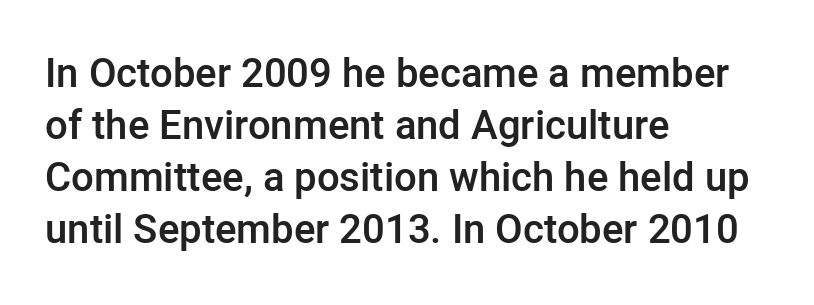
Q: Is the text bold? A: Semi-bold.
Q: Is the text italic (slanted)? A: No, it is upright.
Q: Is the typeface a serif or a sans-serif typeface? A: Sans-serif.
Q: Is the text underlined? A: No.
Q: How is the paragraph aligned? A: Left-aligned.
Q: Is the spacing between letters normal or unusually wide? A: Normal.
Q: Is the spacing between lines tight, normal or loose? A: Normal.
Q: Width (condensed, normal, or wide)? A: Normal.
Q: Stroke contrast? A: Low.
Q: x-height? A: Medium.
Q: Monospaced? A: No.
